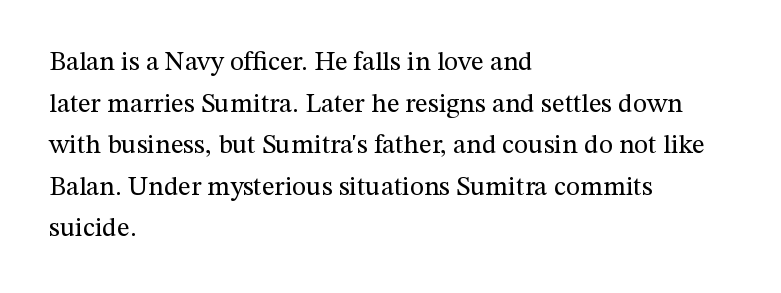
{"italic": "no", "bold": "no", "underline": "no", "align": "left", "line_spacing": "normal", "line_spacing_ratio": 1.54, "letter_spacing": "normal", "letter_spacing_em": 0.0, "glyph_px": 27}
